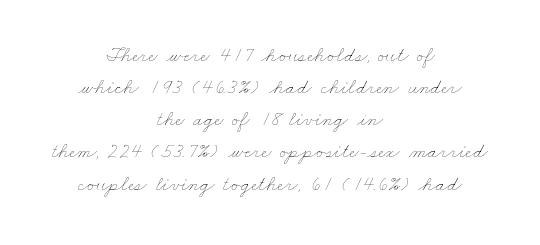
{"bold": "no", "underline": "no", "align": "center", "line_spacing": "normal", "line_spacing_ratio": 1.53, "letter_spacing": "normal", "letter_spacing_em": 0.0, "glyph_px": 21}
